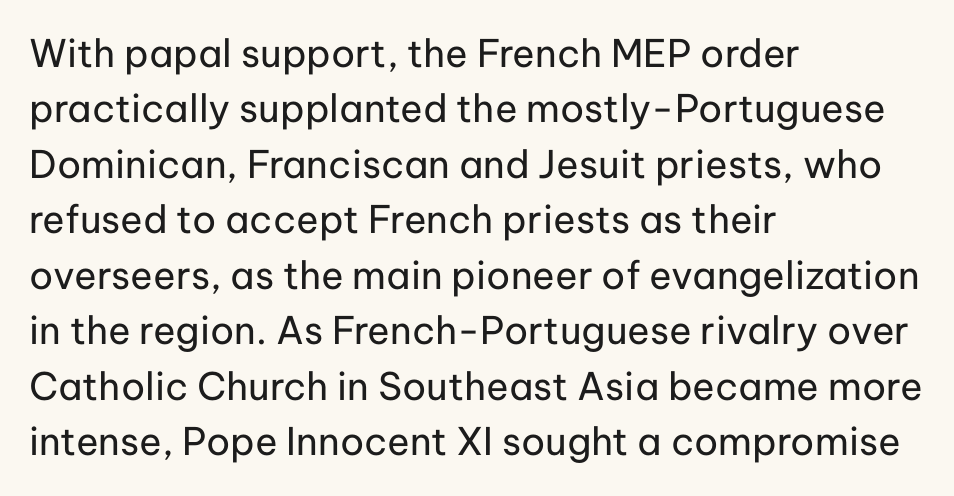
Q: Is the text bold? A: No.
Q: Is the text italic (slanted)? A: No, it is upright.
Q: Is the typeface a serif or a sans-serif typeface? A: Sans-serif.
Q: Is the text underlined? A: No.
Q: How is the paragraph aligned? A: Left-aligned.
Q: Is the spacing between letters normal or unusually wide? A: Normal.
Q: Is the spacing between lines tight, normal or loose? A: Normal.
Q: Width (condensed, normal, or wide)? A: Normal.
Q: Stroke contrast? A: Low.
Q: x-height? A: Medium.
Q: Monospaced? A: No.
